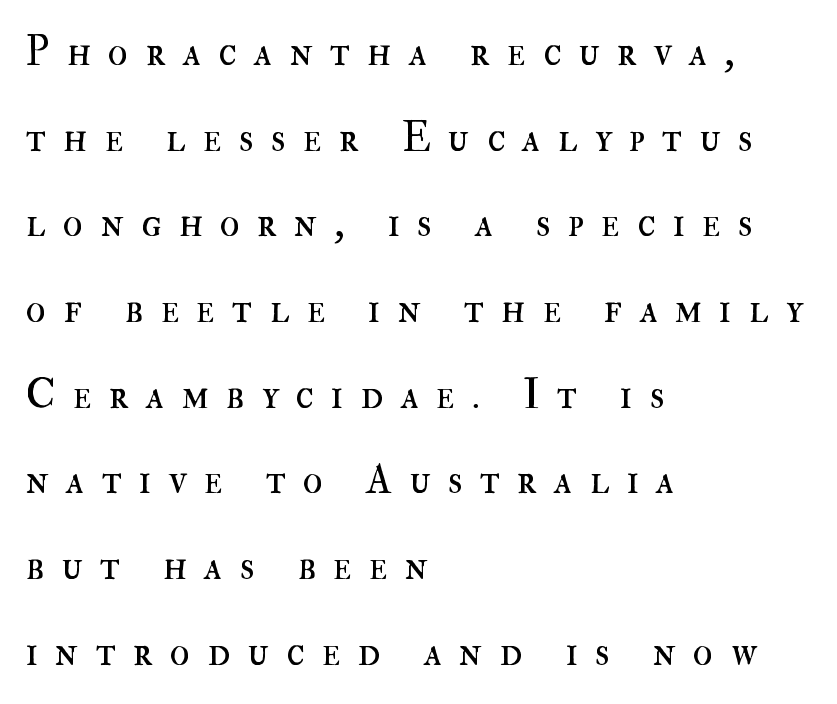
{"italic": "no", "bold": "no", "weight": "regular", "width": "normal", "stroke_contrast": "high", "x_height": "small", "monospaced": "no", "underline": "no", "align": "left", "line_spacing": "loose", "line_spacing_ratio": 2.09, "letter_spacing": "wide", "letter_spacing_em": 0.42, "glyph_px": 41}
